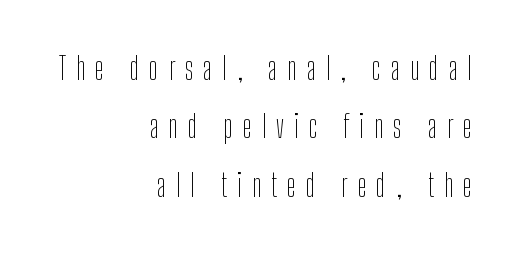
Varying glyph widths throughout — classic text-font behaviour. The face looks like a standard text weight, possibly lighter. Here the glyphs are tracked loosely, breaking word shapes into spaced letters. This rendering uses right alignment, leaving the left contour irregular. The font's upright variant was chosen for this text.
